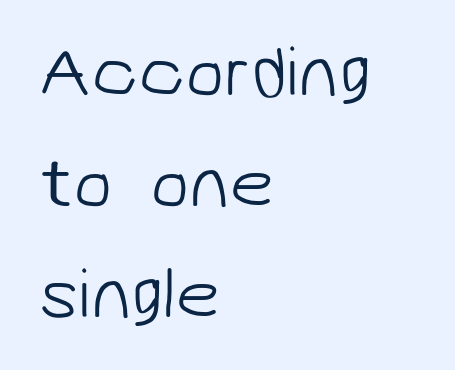
{"serif": "no", "bold": "no", "weight": "light", "width": "normal", "stroke_contrast": "low", "x_height": "medium", "monospaced": "no", "underline": "no", "align": "left", "line_spacing": "normal", "line_spacing_ratio": 1.56, "letter_spacing": "normal", "letter_spacing_em": 0.0, "glyph_px": 71}
